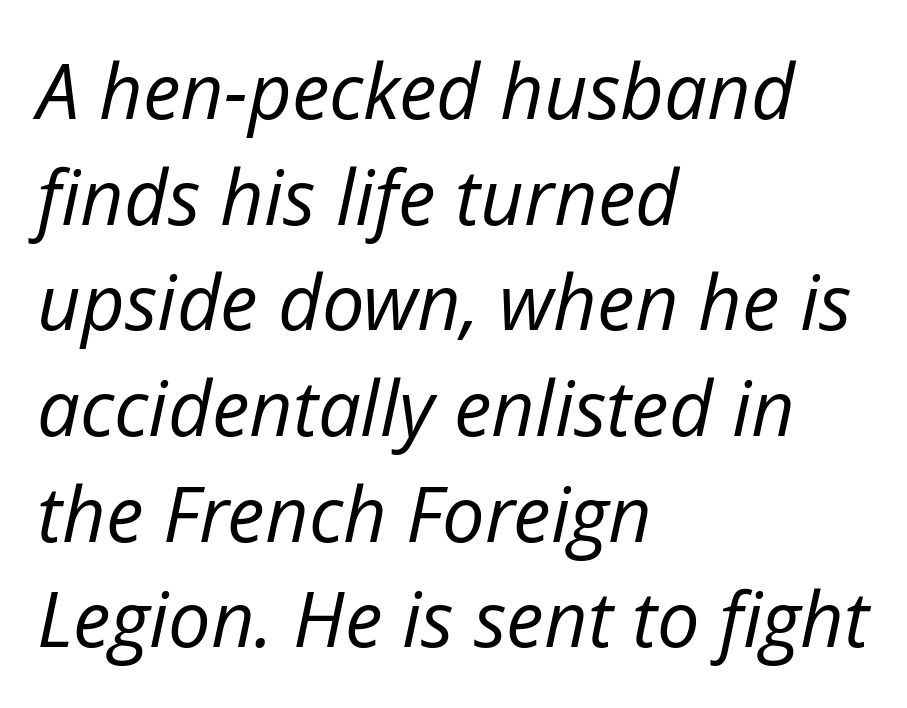
The whole block is typeset with a tilt. Short and long lines alike share a common starting point at left. One glance says typical: line gaps are just what's usual. Do the characters align in a grid? No, the font is proportional. The area under the type is left untouched.
